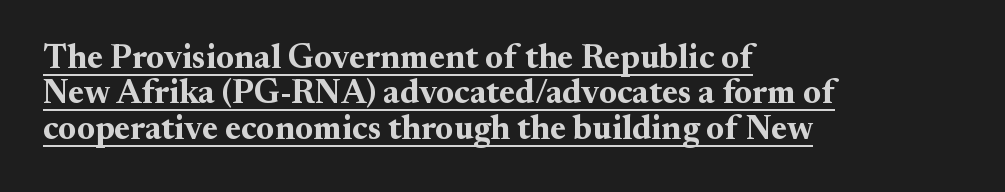
Varying glyph widths throughout — classic text-font behaviour. The passage shown is underscored from start to finish. These lines huddle together more closely than default settings would place them. Compared with an ordinary text face, these strokes are far heavier — a full bold.
